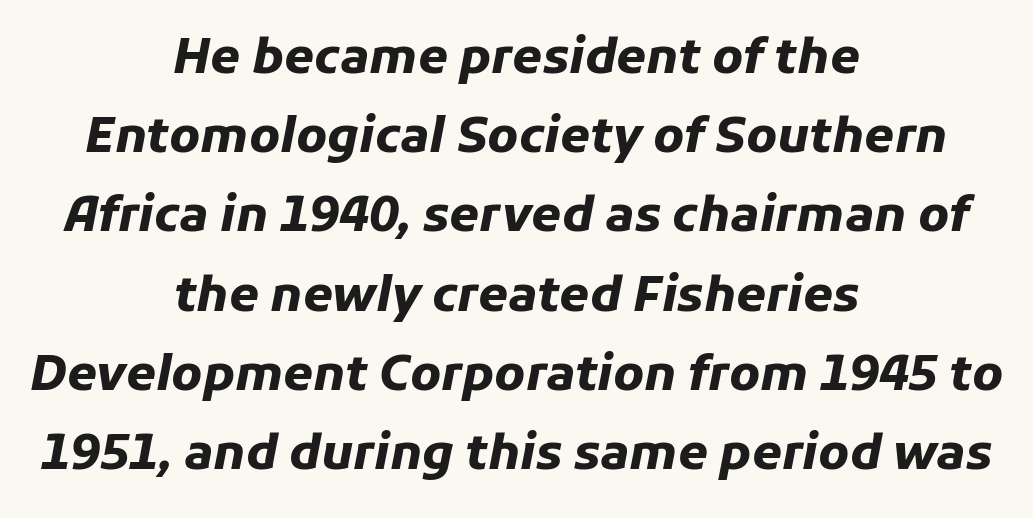
Q: Is the text bold? A: Yes.
Q: Is the text italic (slanted)? A: Yes, it leans right by about 11 degrees.
Q: Is the text underlined? A: No.
Q: How is the paragraph aligned? A: Centered.
Q: Is the spacing between letters normal or unusually wide? A: Normal.
Q: Is the spacing between lines tight, normal or loose? A: Normal.
Q: Width (condensed, normal, or wide)? A: Normal.
Q: Stroke contrast? A: Low.
Q: x-height? A: Medium.
Q: Monospaced? A: No.
